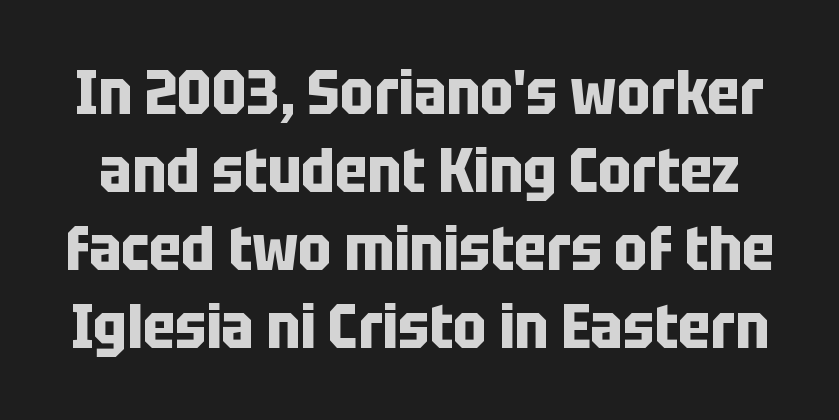
The image shows 62 px bold, condensed sans-serif type, upright; set normal line spacing (1.26x), normal letter spacing, not underlined; low stroke contrast and a large x-height.
